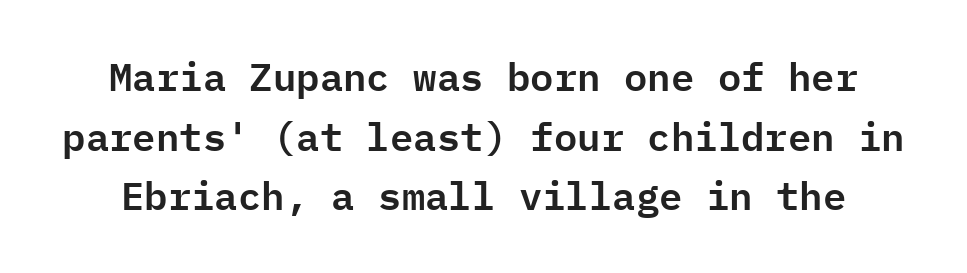
{"serif": "no", "italic": "no", "width": "normal", "stroke_contrast": "low", "x_height": "medium", "monospaced": "yes", "underline": "no", "line_spacing": "normal", "line_spacing_ratio": 1.53, "letter_spacing": "normal", "letter_spacing_em": 0.0, "glyph_px": 39}
